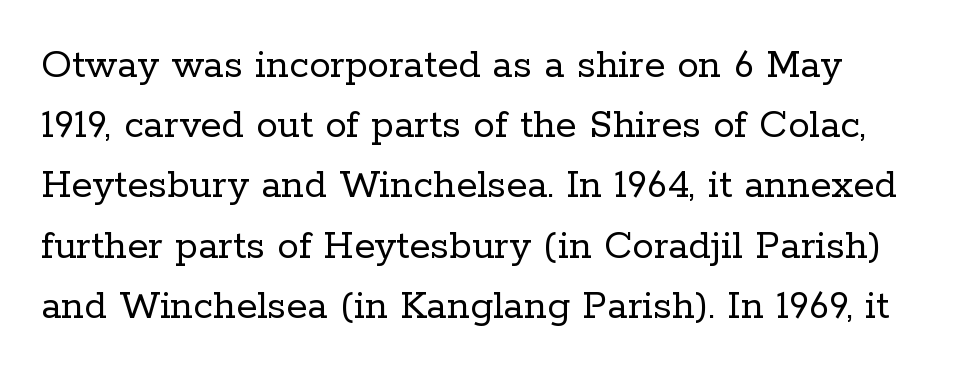
Q: Is the text bold? A: No.
Q: Is the text italic (slanted)? A: No, it is upright.
Q: Is the typeface a serif or a sans-serif typeface? A: Serif.
Q: Is the text underlined? A: No.
Q: Is the spacing between letters normal or unusually wide? A: Normal.
Q: Is the spacing between lines tight, normal or loose? A: Normal.
Q: Width (condensed, normal, or wide)? A: Normal.
Q: Stroke contrast? A: Low.
Q: x-height? A: Medium.
Q: Monospaced? A: No.
